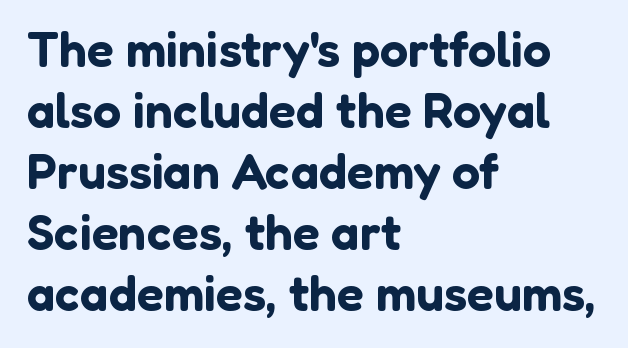
Do the letters lean? They stand straight. Characters follow at the spacing the type designer built in. Clear beneath every line of the passage. Font category for this specimen: sans-serif. If you drew a ruler down the left edge, every line would touch it.
